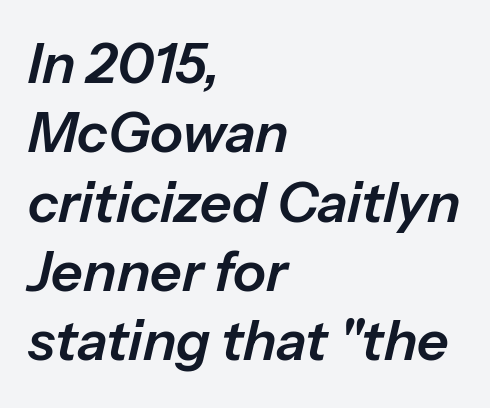
Q: Is the text italic (slanted)? A: Yes, it leans right by about 13 degrees.
Q: Is the text underlined? A: No.
Q: How is the paragraph aligned? A: Left-aligned.
Q: Is the spacing between letters normal or unusually wide? A: Normal.
Q: Is the spacing between lines tight, normal or loose? A: Normal.
Q: Width (condensed, normal, or wide)? A: Normal.
Q: Stroke contrast? A: Low.
Q: x-height? A: Medium.
Q: Monospaced? A: No.
